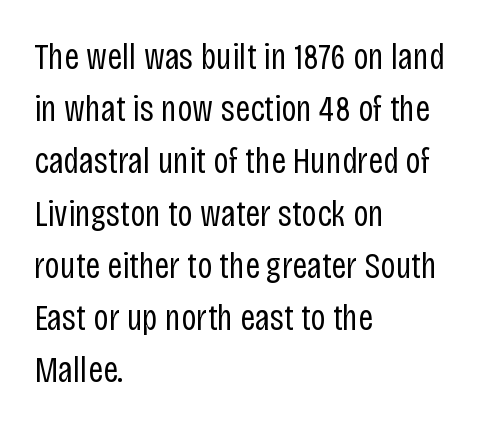
Q: Is the text bold? A: No.
Q: Is the text italic (slanted)? A: No, it is upright.
Q: Is the typeface a serif or a sans-serif typeface? A: Sans-serif.
Q: Is the text underlined? A: No.
Q: How is the paragraph aligned? A: Left-aligned.
Q: Is the spacing between letters normal or unusually wide? A: Normal.
Q: Is the spacing between lines tight, normal or loose? A: Normal.
Q: Width (condensed, normal, or wide)? A: Condensed.
Q: Stroke contrast? A: Low.
Q: x-height? A: Large.
Q: Monospaced? A: No.
